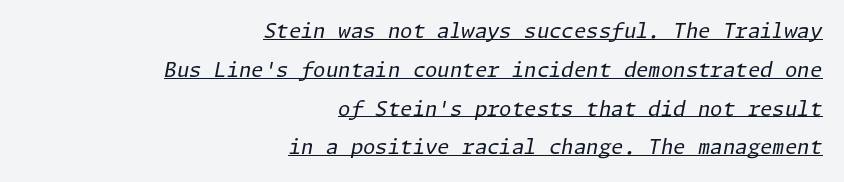
Q: Is the text bold? A: No.
Q: Is the text italic (slanted)? A: Yes, it leans right by about 11 degrees.
Q: Is the text underlined? A: Yes.
Q: How is the paragraph aligned? A: Right-aligned.
Q: Is the spacing between letters normal or unusually wide? A: Normal.
Q: Is the spacing between lines tight, normal or loose? A: Loose.
